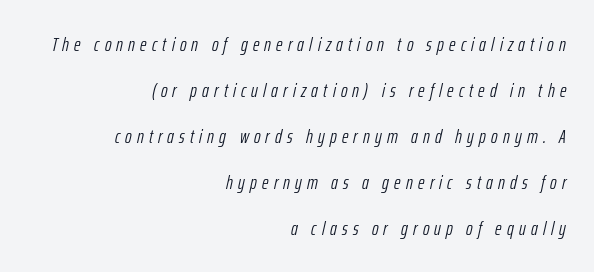
Q: Is the text bold? A: No.
Q: Is the text italic (slanted)? A: Yes, it leans right by about 12 degrees.
Q: Is the text underlined? A: No.
Q: How is the paragraph aligned? A: Right-aligned.
Q: Is the spacing between letters normal or unusually wide? A: Unusually wide.
Q: Is the spacing between lines tight, normal or loose? A: Loose.
